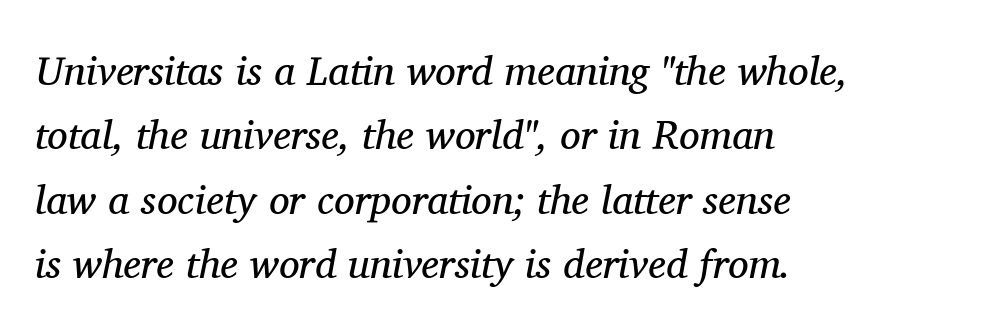
The image shows 41 px regular-weight serif type, italic (leaning right); set left-aligned, normal line spacing (1.57x), normal letter spacing, not underlined; medium stroke contrast and a medium x-height.
